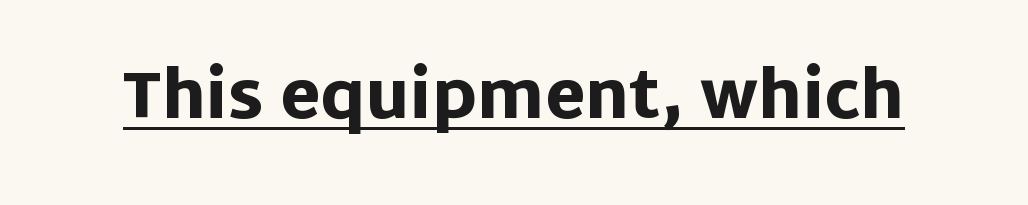
Q: Is the text bold? A: Yes.
Q: Is the text italic (slanted)? A: No, it is upright.
Q: Is the typeface a serif or a sans-serif typeface? A: Sans-serif.
Q: Is the text underlined? A: Yes.
Q: Is the spacing between letters normal or unusually wide? A: Normal.
Q: Width (condensed, normal, or wide)? A: Normal.
Q: Stroke contrast? A: Low.
Q: x-height? A: Large.
Q: Monospaced? A: No.
